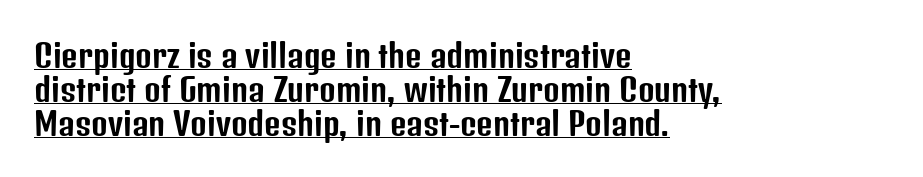
Q: Is the text italic (slanted)? A: No, it is upright.
Q: Is the typeface a serif or a sans-serif typeface? A: Sans-serif.
Q: Is the text underlined? A: Yes.
Q: How is the paragraph aligned? A: Left-aligned.
Q: Is the spacing between letters normal or unusually wide? A: Normal.
Q: Is the spacing between lines tight, normal or loose? A: Tight.
Q: Width (condensed, normal, or wide)? A: Condensed.
Q: Stroke contrast? A: Low.
Q: x-height? A: Medium.
Q: Monospaced? A: No.
